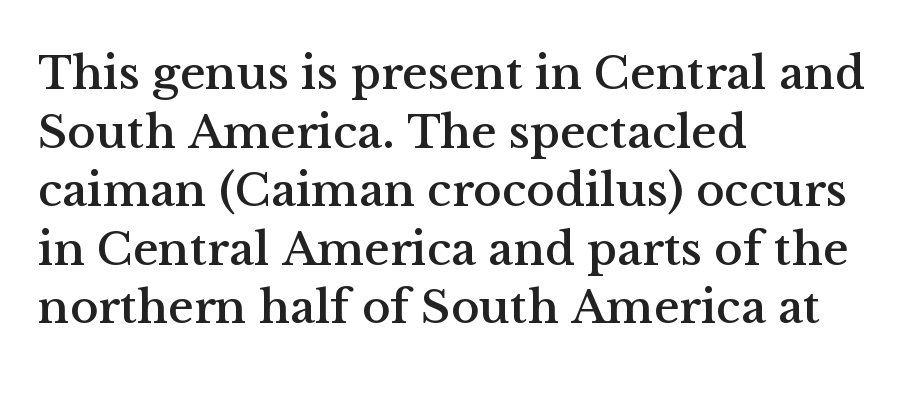
The rendering keeps characters at their native spacing. This is serif lettering, the kind often seen in printed books. Does the copy run flush right? No — it runs flush left. Is this a fixed-width face? No — the glyphs have proportional, varying widths. Style check: upright. Check under the words: just untouched page.
